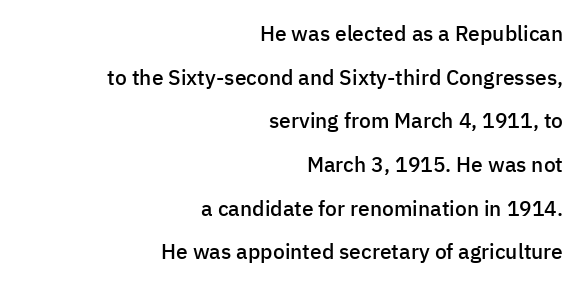
Q: Is the text bold? A: Semi-bold.
Q: Is the text italic (slanted)? A: No, it is upright.
Q: Is the text underlined? A: No.
Q: How is the paragraph aligned? A: Right-aligned.
Q: Is the spacing between letters normal or unusually wide? A: Normal.
Q: Is the spacing between lines tight, normal or loose? A: Loose.
